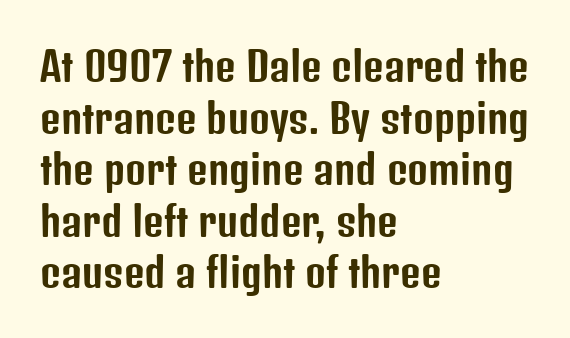
The image shows 40 px condensed sans-serif type, upright; set left-aligned, normal line spacing (1.29x), normal letter spacing, not underlined; low stroke contrast and a medium x-height.
